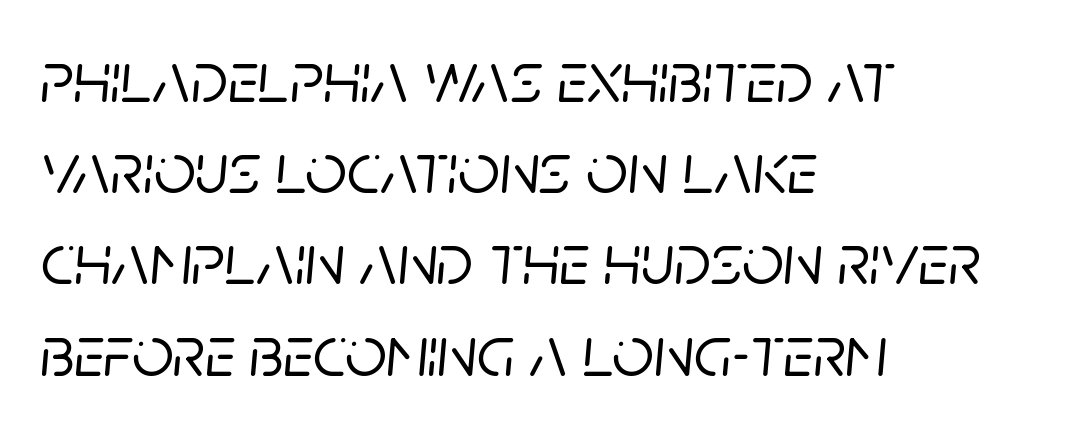
{"italic": "yes", "lean": "right", "slant_degrees": 5, "width": "normal", "stroke_contrast": "low", "x_height": "large", "monospaced": "no", "underline": "no", "align": "left", "line_spacing": "normal", "line_spacing_ratio": 1.25, "letter_spacing": "normal", "letter_spacing_em": 0.0, "glyph_px": 73}
